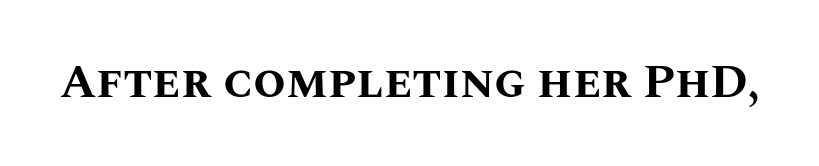
The image shows 47 px bold type, upright; set normal letter spacing, not underlined; medium stroke contrast and a large x-height.
